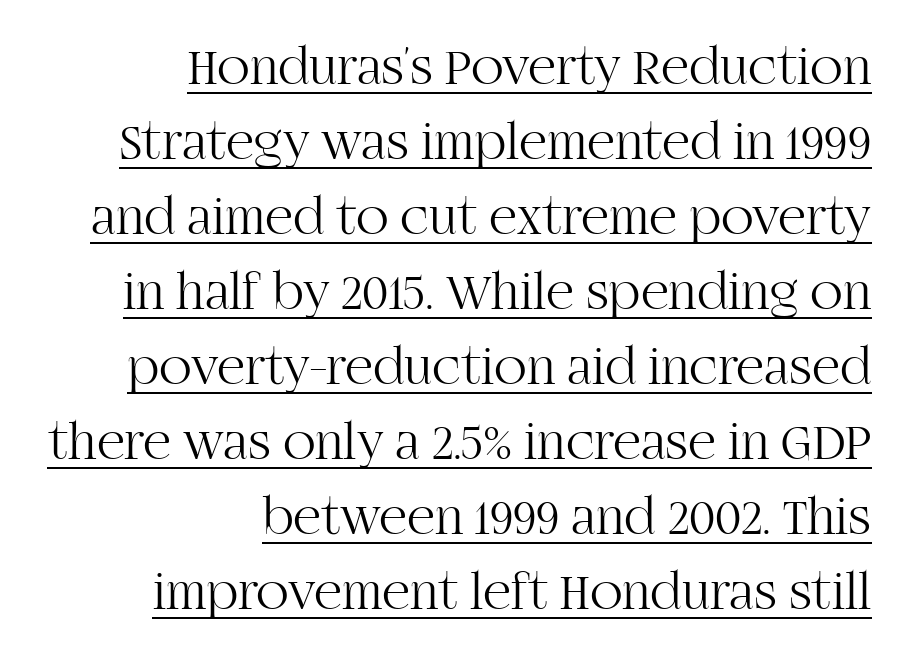
{"serif": "yes", "italic": "no", "bold": "no", "weight": "light", "width": "normal", "stroke_contrast": "high", "x_height": "large", "monospaced": "no", "underline": "yes", "align": "right", "line_spacing": "normal", "line_spacing_ratio": 1.39, "letter_spacing": "normal", "letter_spacing_em": 0.0, "glyph_px": 54}
